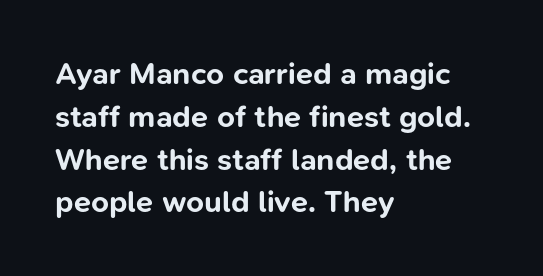
The image shows 31 px bold sans-serif type, upright; set left-aligned, normal line spacing (1.38x), normal letter spacing, not underlined; low stroke contrast and a medium x-height.
